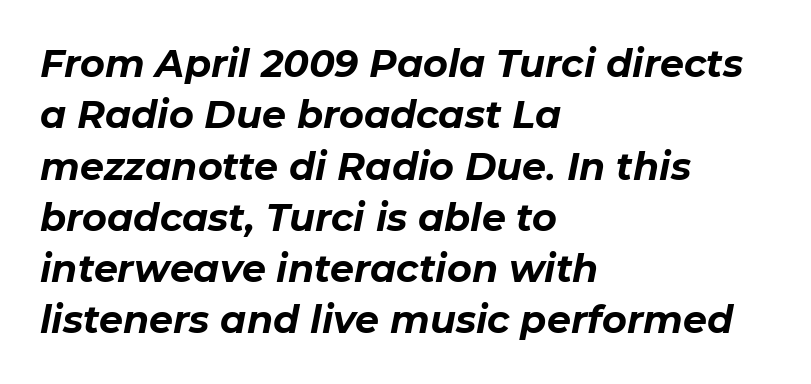
Q: Is the text bold? A: Yes.
Q: Is the text italic (slanted)? A: Yes, it leans right by about 11 degrees.
Q: Is the text underlined? A: No.
Q: How is the paragraph aligned? A: Left-aligned.
Q: Is the spacing between letters normal or unusually wide? A: Normal.
Q: Is the spacing between lines tight, normal or loose? A: Normal.
Q: Width (condensed, normal, or wide)? A: Normal.
Q: Stroke contrast? A: Low.
Q: x-height? A: Medium.
Q: Monospaced? A: No.
